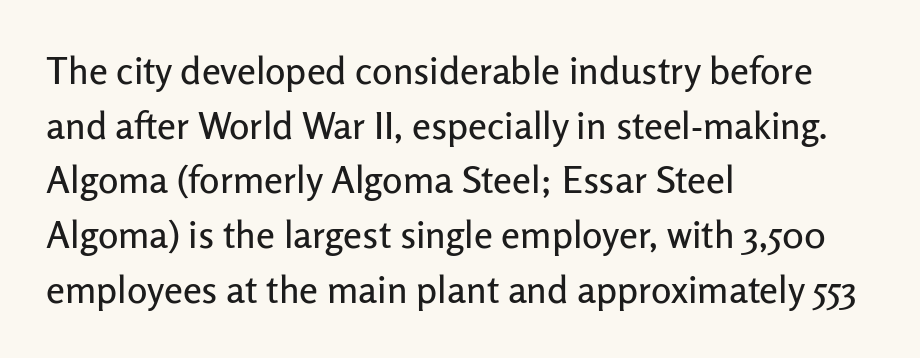
Q: Is the text italic (slanted)? A: No, it is upright.
Q: Is the typeface a serif or a sans-serif typeface? A: Sans-serif.
Q: Is the text underlined? A: No.
Q: How is the paragraph aligned? A: Left-aligned.
Q: Is the spacing between letters normal or unusually wide? A: Normal.
Q: Is the spacing between lines tight, normal or loose? A: Normal.
Q: Width (condensed, normal, or wide)? A: Normal.
Q: Stroke contrast? A: Low.
Q: x-height? A: Medium.
Q: Monospaced? A: No.
